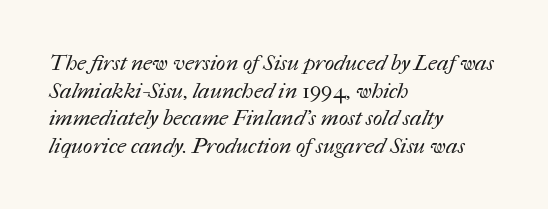
Q: Is the text bold? A: No.
Q: Is the text underlined? A: No.
Q: How is the paragraph aligned? A: Left-aligned.
Q: Is the spacing between letters normal or unusually wide? A: Normal.
Q: Is the spacing between lines tight, normal or loose? A: Normal.
